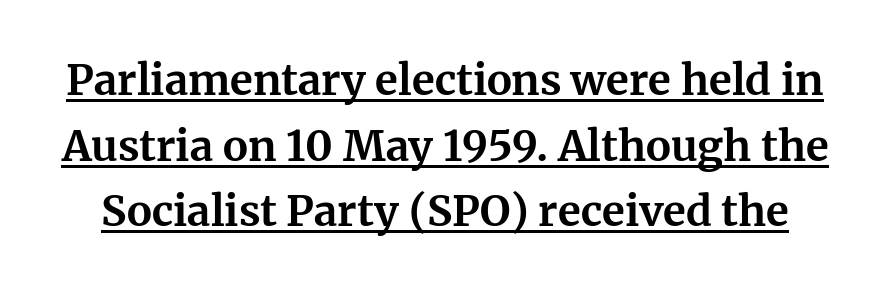
{"serif": "yes", "italic": "no", "bold": "yes", "weight": "bold", "width": "normal", "stroke_contrast": "medium", "x_height": "medium", "monospaced": "no", "underline": "yes", "line_spacing": "normal", "line_spacing_ratio": 1.56, "letter_spacing": "normal", "letter_spacing_em": 0.0, "glyph_px": 42}
